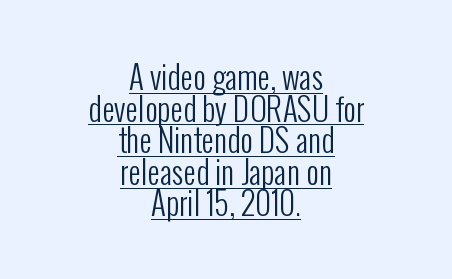
The image shows 31 px regular-weight, condensed sans-serif type, upright; set centered, tight line spacing (1.02x), normal letter spacing, underlined; low stroke contrast and a medium x-height.
